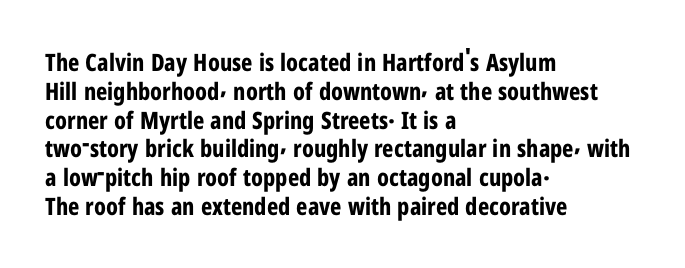
The image shows 24 px bold type, upright; set left-aligned, line spacing 1.2x, normal letter spacing, not underlined.
